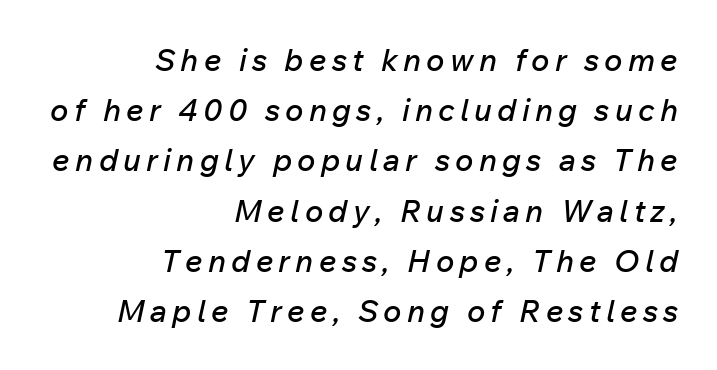
{"italic": "yes", "lean": "right", "slant_degrees": 12, "width": "normal", "stroke_contrast": "low", "x_height": "medium", "monospaced": "no", "underline": "no", "align": "right", "line_spacing": "normal", "line_spacing_ratio": 1.62, "glyph_px": 31}
